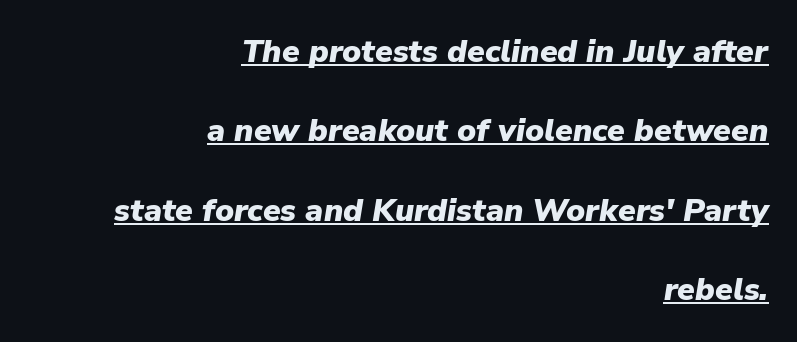
Q: Is the text bold? A: Yes.
Q: Is the text italic (slanted)? A: Yes, it leans right by about 9 degrees.
Q: Is the text underlined? A: Yes.
Q: How is the paragraph aligned? A: Right-aligned.
Q: Is the spacing between letters normal or unusually wide? A: Normal.
Q: Is the spacing between lines tight, normal or loose? A: Loose.
Q: Width (condensed, normal, or wide)? A: Normal.
Q: Stroke contrast? A: Low.
Q: x-height? A: Medium.
Q: Monospaced? A: No.
